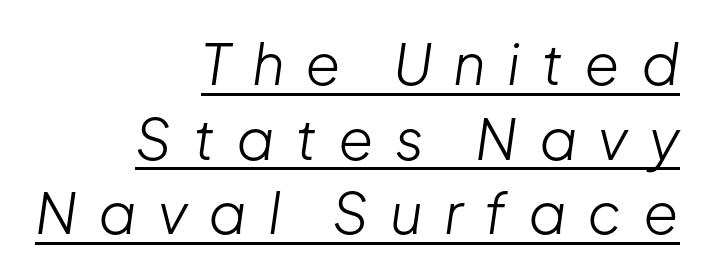
{"italic": "yes", "lean": "right", "slant_degrees": 8, "bold": "no", "weight": "light", "width": "normal", "stroke_contrast": "low", "x_height": "medium", "monospaced": "no", "underline": "yes", "align": "right", "line_spacing": "normal", "line_spacing_ratio": 1.31, "letter_spacing": "wide", "letter_spacing_em": 0.37, "glyph_px": 57}
